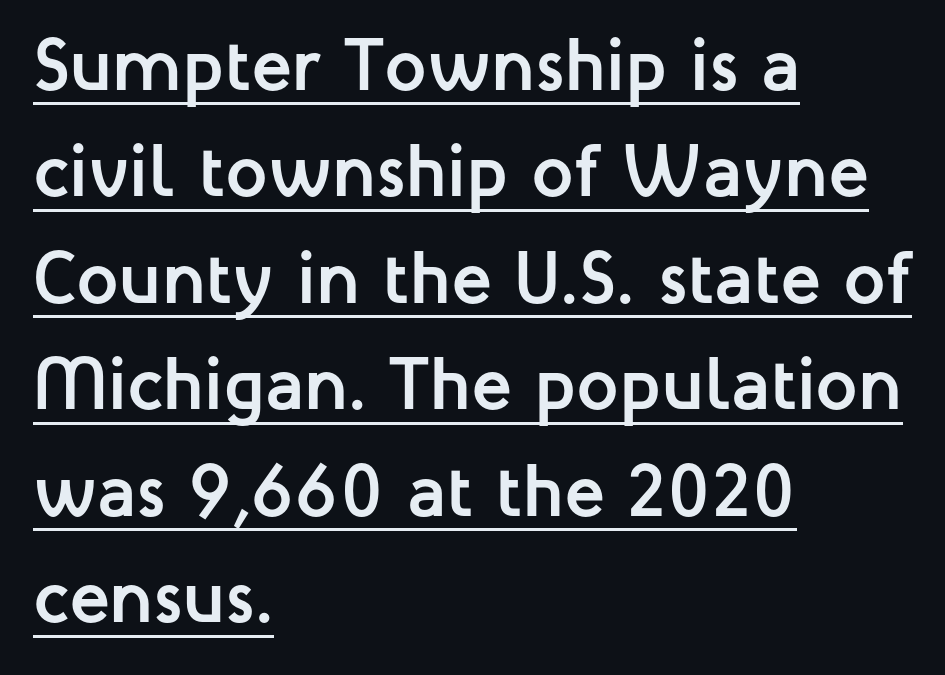
The paragraph shown leans on its left margin. Heft: maximum for text — a bold. Letterform terminals end flat and unadorned throughout the passage. This is underlined copy, the kind a proofreader might mark for attention. Glyph-to-glyph distance matches everyday printed text.
